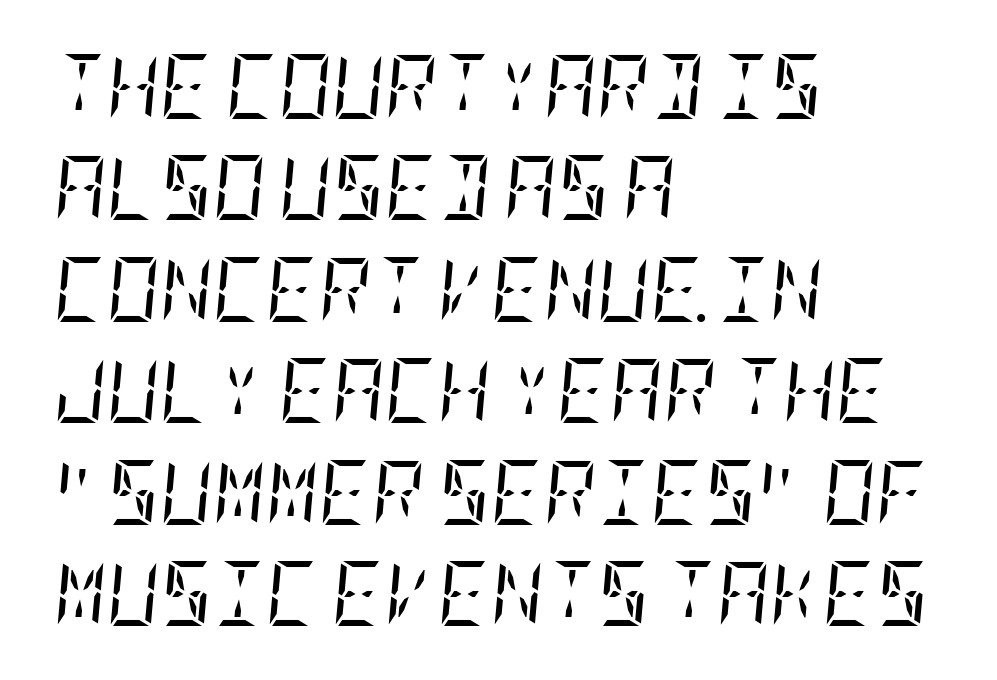
Is there much room between lines? A standard amount, neither cramped nor airy. Rule under the text: the space is simply empty. Slanted lettering throughout. The face used here is seriffed, in the tradition of book romans. Horizontal alignment here is leftward, the default for most running prose.
